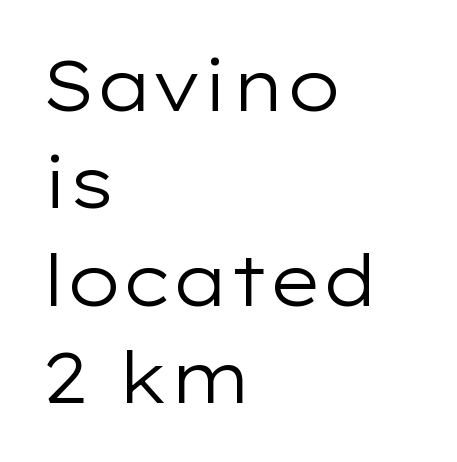
The image shows 70 px regular-weight, wide sans-serif type, upright; set left-aligned, normal line spacing (1.39x), normal letter spacing, not underlined; low stroke contrast and a medium x-height.
